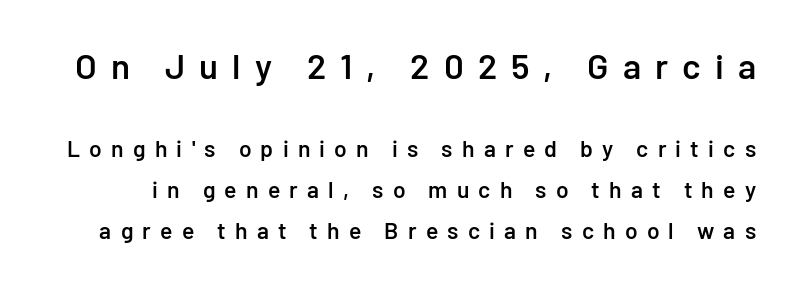
The image shows 35 px semibold sans-serif type, upright; set line spacing 1.78x, unusually wide letter spacing (+0.4 em), not underlined; the first (top) block is 1.52x larger; low stroke contrast and a medium x-height.
